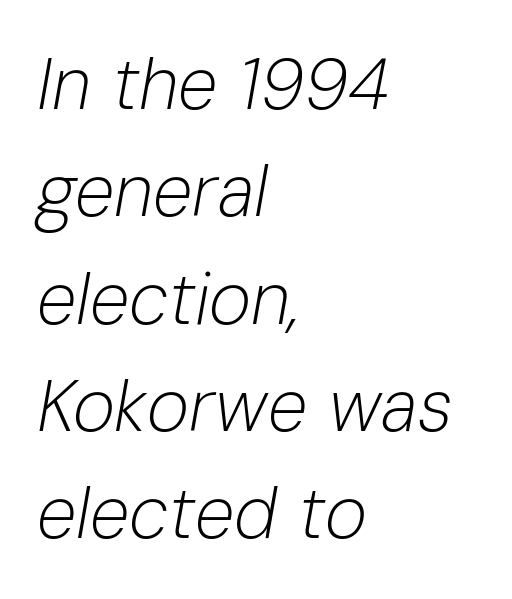
The gaps between neighbouring characters are ordinary and unremarkable. This is not heavy type; no bold has been used. Reading down the block, your eye returns to a fixed left position each line. Does the leading feel generous? No, just average.
